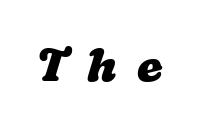
Q: Is the text bold? A: Yes.
Q: Is the text underlined? A: No.
Q: Is the spacing between letters normal or unusually wide? A: Unusually wide.
Q: Width (condensed, normal, or wide)? A: Wide.
Q: Stroke contrast? A: Low.
Q: x-height? A: Medium.
Q: Monospaced? A: No.
